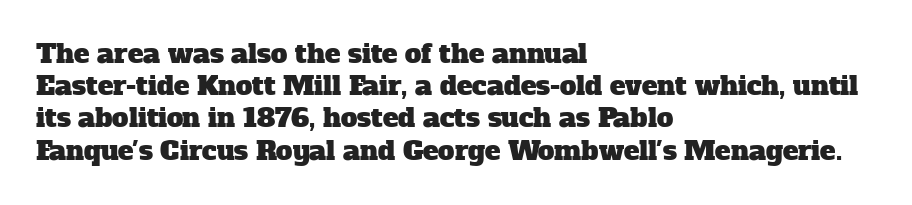
The image shows 26 px text type; set left-aligned, line spacing 1.24x, normal letter spacing, not underlined.
